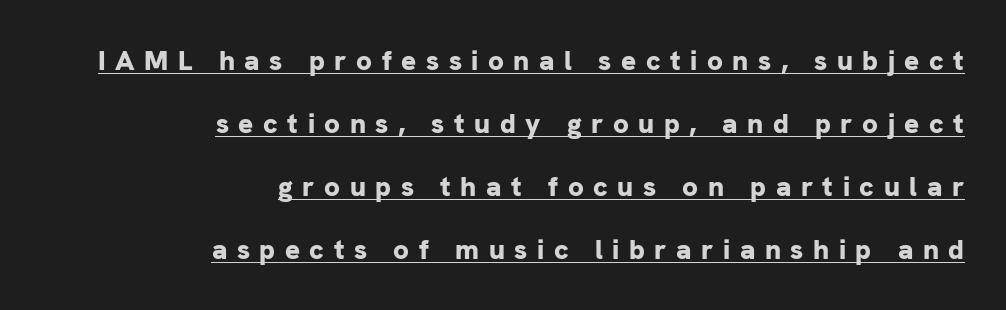
Tracking value appears strongly positive — letters spread wide. What's the leading like? Stretched, with rows far apart. The typesetter chose a ragged-left arrangement here. When letters stand straight like this, we call the style roman or upright. Do the characters align in a grid? No, the font is proportional. Is the type bold? Yes — the strokes are clearly thick and heavy.
